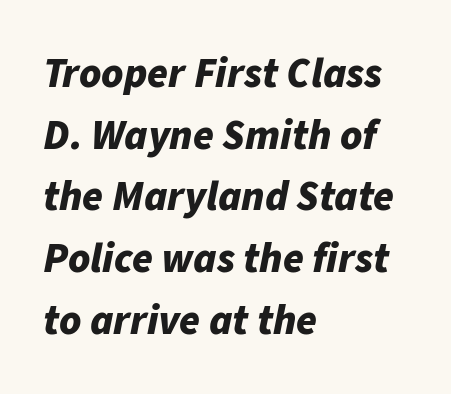
{"italic": "yes", "lean": "right", "slant_degrees": 11, "bold": "yes", "weight": "bold", "width": "normal", "stroke_contrast": "low", "x_height": "medium", "monospaced": "no", "underline": "no", "align": "left", "line_spacing": "normal", "line_spacing_ratio": 1.47, "letter_spacing": "normal", "letter_spacing_em": 0.0, "glyph_px": 42}
